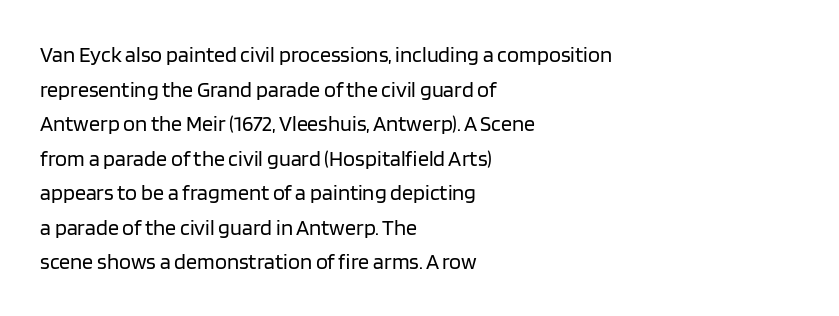
{"italic": "no", "bold": "no", "underline": "no", "align": "left", "line_spacing": "normal", "line_spacing_ratio": 1.57, "letter_spacing": "normal", "letter_spacing_em": 0.0, "glyph_px": 22}
